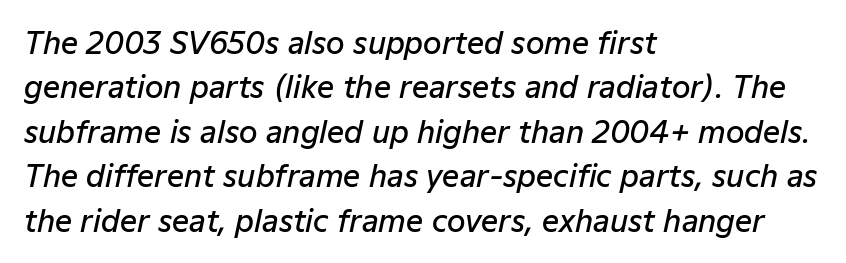
{"italic": "yes", "lean": "right", "slant_degrees": 12, "bold": "semi", "weight": "semibold", "width": "normal", "stroke_contrast": "low", "x_height": "medium", "monospaced": "no", "underline": "no", "align": "left", "line_spacing": "normal", "line_spacing_ratio": 1.48, "letter_spacing": "normal", "letter_spacing_em": 0.0, "glyph_px": 30}
